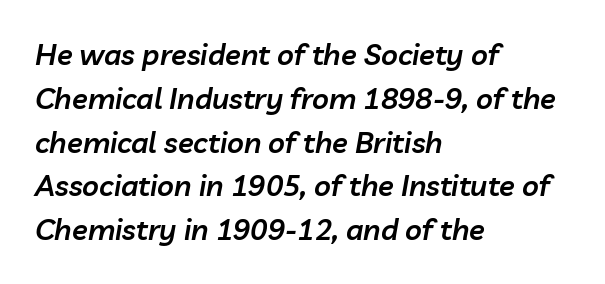
The image shows 29 px semibold type, italic (leaning right); set left-aligned, normal line spacing (1.51x), normal letter spacing, not underlined; low stroke contrast and a medium x-height.
